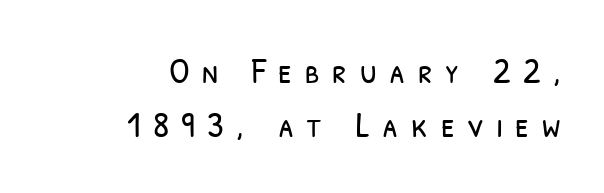
Q: Is the text bold? A: No.
Q: Is the typeface a serif or a sans-serif typeface? A: Sans-serif.
Q: Is the text underlined? A: No.
Q: How is the paragraph aligned? A: Right-aligned.
Q: Is the spacing between letters normal or unusually wide? A: Unusually wide.
Q: Is the spacing between lines tight, normal or loose? A: Normal.
Q: Width (condensed, normal, or wide)? A: Condensed.
Q: Stroke contrast? A: Low.
Q: x-height? A: Medium.
Q: Monospaced? A: No.
